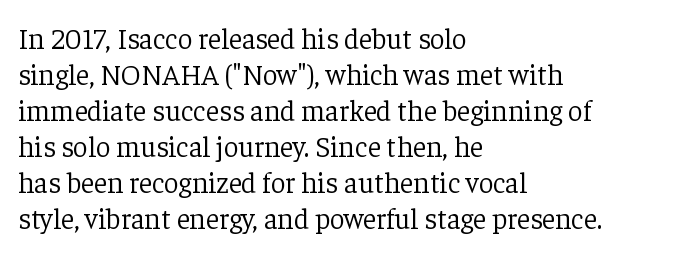
Teacher's note: observe the even left margin — that is flush-left alignment. Look at the tracking — it's just the regular setting, nothing added. Heaviness? Minimal to ordinary, like unemphasized prose. The passage shown is typed in a proportional face where columns would drift.
